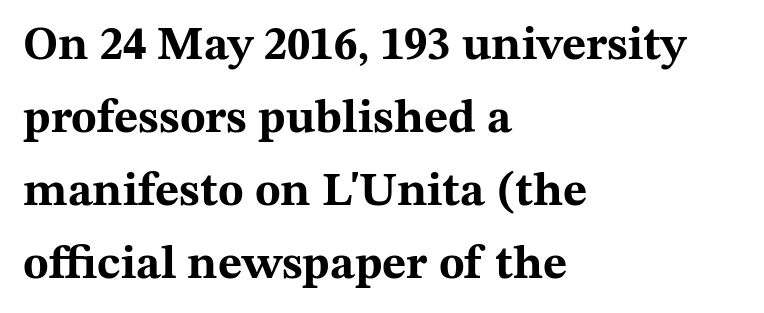
Think of a printed novel: that variable character pitch is what you see here. Words appear dense and cohesive because spacing is normal. Vertical spacing — default. Each letter's strokes conclude with small projecting serifs. This rendering features lettering with no underline. These words are printed bold, with thick strokes throughout.
